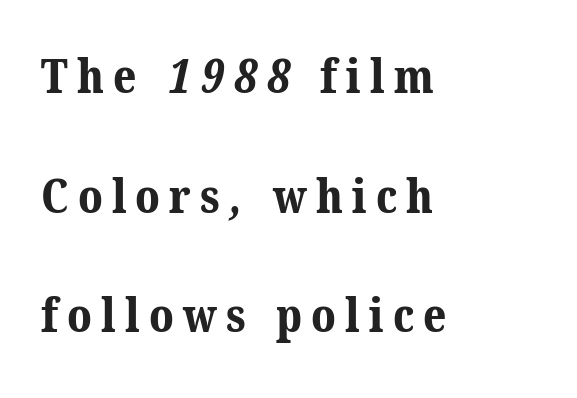
The image shows 48 px bold serif type; set left-aligned, loose line spacing (2.49x), not underlined; medium stroke contrast and a medium x-height.
